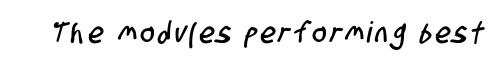
Q: Is the typeface a serif or a sans-serif typeface? A: Sans-serif.
Q: Is the text underlined? A: No.
Q: Width (condensed, normal, or wide)? A: Condensed.
Q: Stroke contrast? A: Low.
Q: x-height? A: Large.
Q: Monospaced? A: No.
